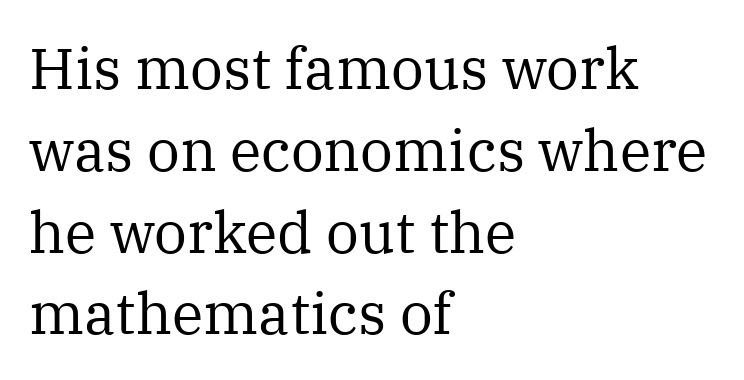
The font's upright variant was chosen for this text. The font is comparable to plain body text, perhaps lighter. The face used here is proportionally spaced, like ordinary book or web type. The foot of each line stays bare and open. Note: serifs present on the glyphs.
